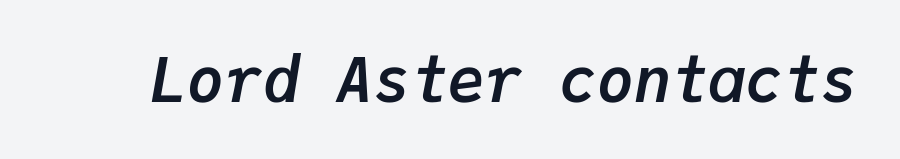
Spacing verdict: monospaced, one width for all characters. The string is rendered with underlining switched off. Weight check: bold — yes, fully. The specimen reads as italic at a glance. Nothing unusual about the tracking: characters are spaced as the font intends.
